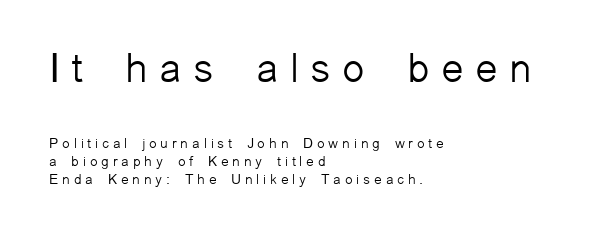
The image shows 41 px light sans-serif type, upright; set left-aligned, normal line spacing (1.31x), unusually wide letter spacing (+0.27 em), not underlined; the first (top) block is 2.93x larger; low stroke contrast and a medium x-height.
